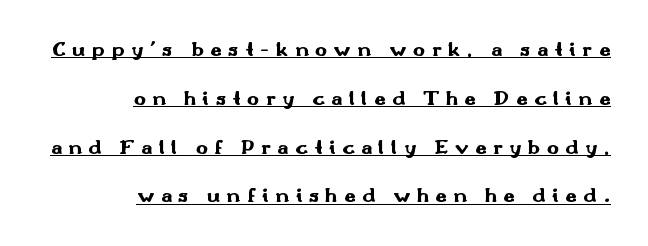
The image shows 20 px bold type, upright; set right-aligned, loose line spacing (2.44x), unusually wide letter spacing (+0.33 em), underlined.
